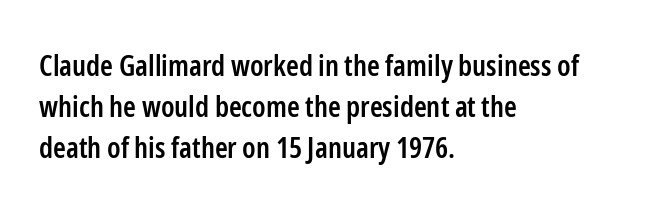
{"serif": "no", "italic": "no", "bold": "semi", "weight": "semibold", "width": "condensed", "stroke_contrast": "low", "x_height": "medium", "monospaced": "no", "underline": "no", "align": "left", "line_spacing": "normal", "line_spacing_ratio": 1.41, "letter_spacing": "normal", "letter_spacing_em": 0.0, "glyph_px": 29}
